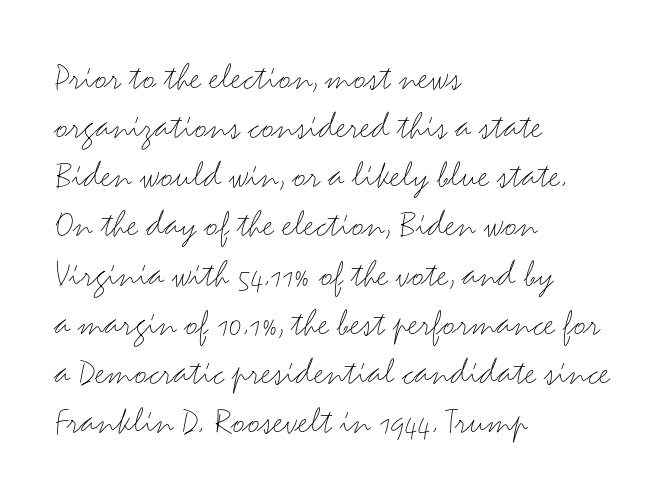
The image shows 39 px light, wide sans-serif type; set left-aligned, normal line spacing (1.26x), normal letter spacing, not underlined; medium stroke contrast and a small x-height.
